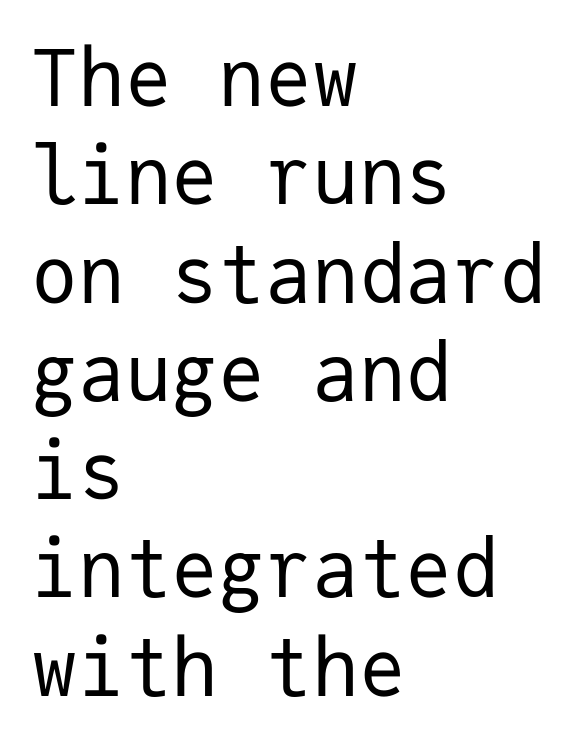
{"serif": "no", "italic": "no", "bold": "no", "weight": "regular", "width": "normal", "stroke_contrast": "low", "x_height": "medium", "monospaced": "yes", "underline": "no", "align": "left", "line_spacing": "normal", "line_spacing_ratio": 1.26, "letter_spacing": "normal", "letter_spacing_em": 0.0, "glyph_px": 78}
